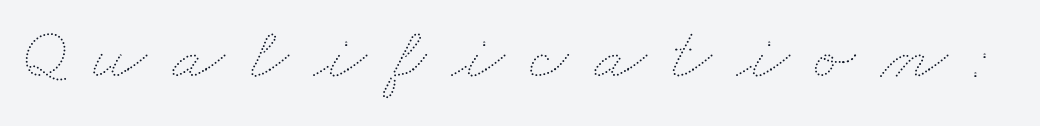
Q: Is the text bold? A: No.
Q: Is the text underlined? A: No.
Q: Is the spacing between letters normal or unusually wide? A: Unusually wide.
Q: Width (condensed, normal, or wide)? A: Wide.
Q: Stroke contrast? A: Medium.
Q: x-height? A: Small.
Q: Monospaced? A: No.
